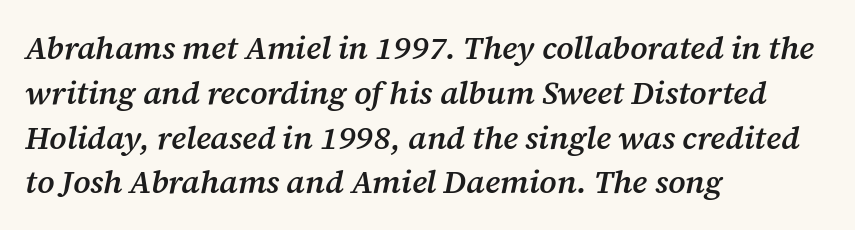
The image shows 32 px semibold serif type, italic (leaning right); set left-aligned, normal line spacing (1.4x), normal letter spacing, not underlined; medium stroke contrast and a medium x-height.
